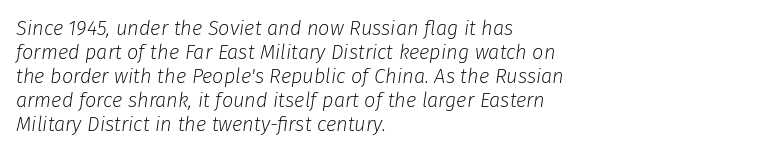
Q: Is the text bold? A: No.
Q: Is the text italic (slanted)? A: Yes, it leans right by about 8 degrees.
Q: Is the text underlined? A: No.
Q: How is the paragraph aligned? A: Left-aligned.
Q: Is the spacing between letters normal or unusually wide? A: Normal.
